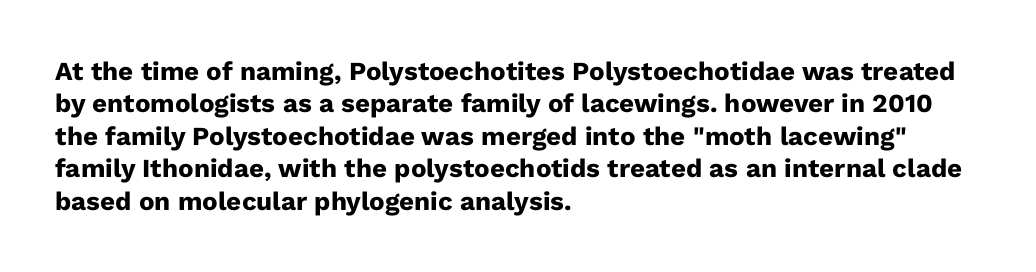
{"italic": "no", "bold": "yes", "underline": "no", "align": "left", "line_spacing": "normal", "line_spacing_ratio": 1.25, "letter_spacing": "normal", "letter_spacing_em": 0.0, "glyph_px": 26}
